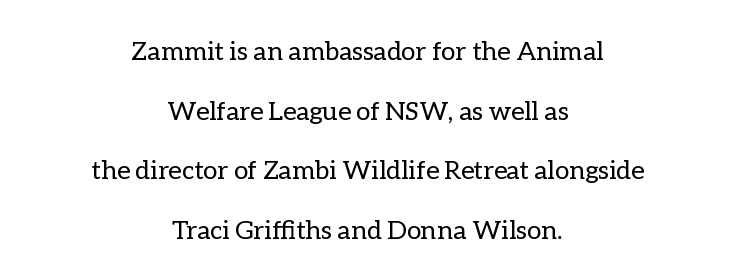
Every character sits straight up, as roman type does. Neither beginnings nor endings align; midpoints do. Short note: letters normally spaced. The string is rendered with underlining switched off. The face looks like a standard text weight, possibly lighter. The passage shown stacks its lines with a broad gap.
